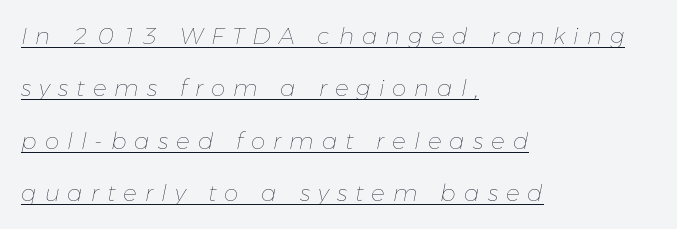
Compared with ordinary roman type, these characters are visibly tilted. Inter-character spacing is expanded well beyond the font's built-in metrics. The compositor pushed each line to the left boundary. A great deal of white space separates one row of letters from the next. You can see a thin bar hugging the bottom of the glyphs. The cut favours lightness, reaching ordinary text weight at its darkest.
